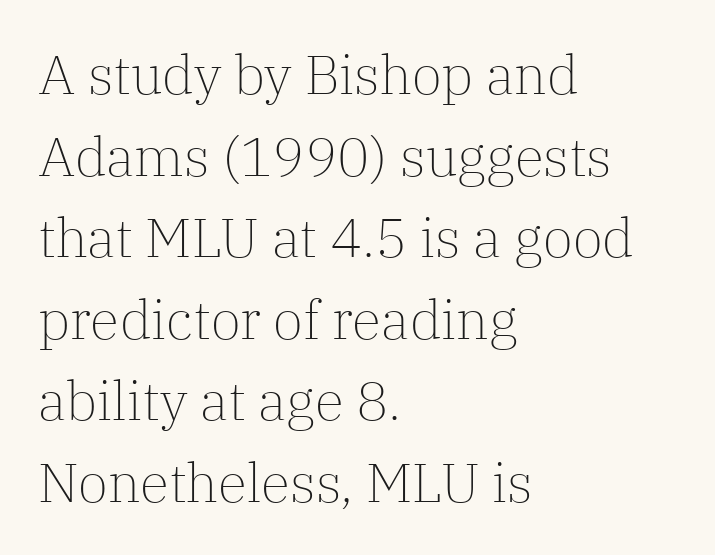
Q: Is the text bold? A: No.
Q: Is the text italic (slanted)? A: No, it is upright.
Q: Is the typeface a serif or a sans-serif typeface? A: Serif.
Q: Is the text underlined? A: No.
Q: How is the paragraph aligned? A: Left-aligned.
Q: Is the spacing between letters normal or unusually wide? A: Normal.
Q: Is the spacing between lines tight, normal or loose? A: Normal.
Q: Width (condensed, normal, or wide)? A: Normal.
Q: Stroke contrast? A: Low.
Q: x-height? A: Medium.
Q: Monospaced? A: No.
